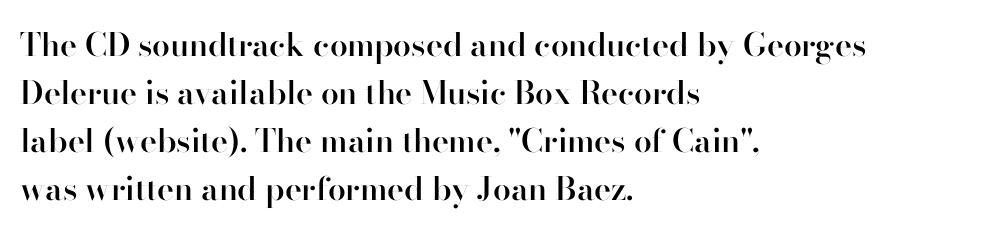
The image shows 32 px semibold sans-serif type, upright; set left-aligned, normal line spacing (1.5x), normal letter spacing, not underlined; high stroke contrast and a small x-height.
